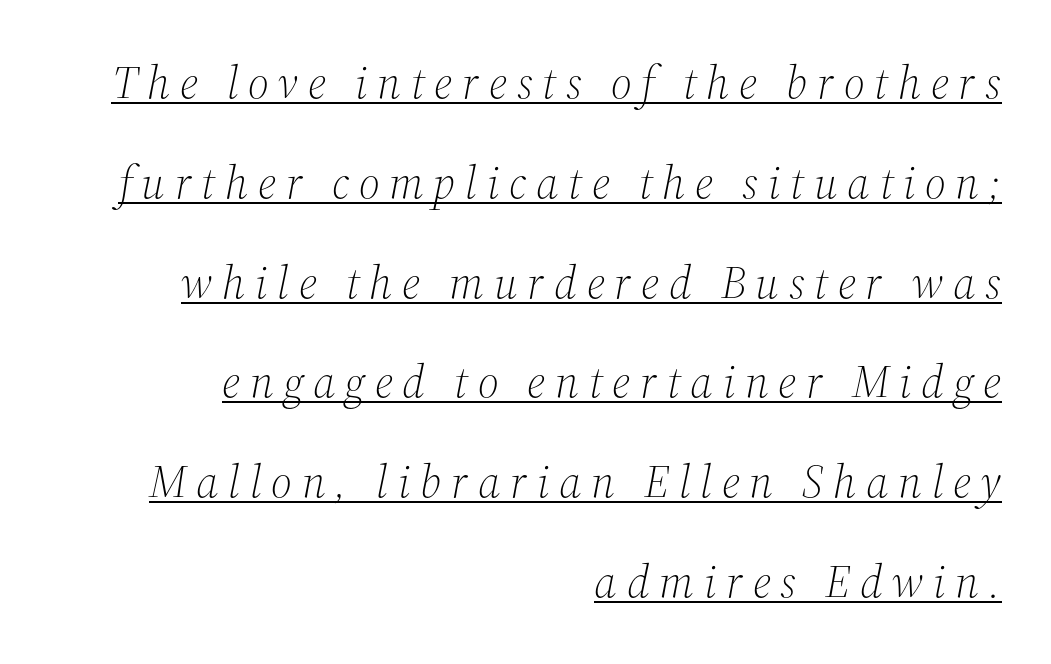
Q: Is the text bold? A: No.
Q: Is the text italic (slanted)? A: Yes, it leans right by about 12 degrees.
Q: Is the typeface a serif or a sans-serif typeface? A: Serif.
Q: Is the text underlined? A: Yes.
Q: How is the paragraph aligned? A: Right-aligned.
Q: Is the spacing between letters normal or unusually wide? A: Unusually wide.
Q: Is the spacing between lines tight, normal or loose? A: Loose.
Q: Width (condensed, normal, or wide)? A: Normal.
Q: Stroke contrast? A: Medium.
Q: x-height? A: Medium.
Q: Monospaced? A: No.
